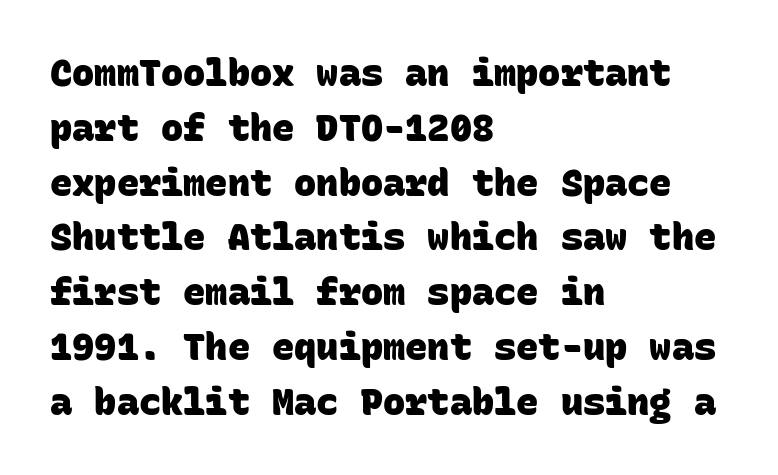
{"serif": "no", "bold": "yes", "weight": "heavy", "width": "normal", "stroke_contrast": "low", "x_height": "large", "monospaced": "yes", "underline": "no", "align": "left", "line_spacing": "normal", "line_spacing_ratio": 1.48, "letter_spacing": "normal", "letter_spacing_em": 0.0, "glyph_px": 37}
